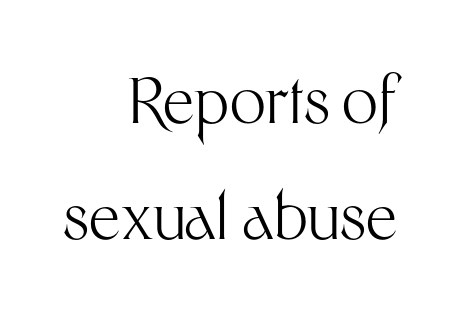
{"serif": "no", "italic": "no", "bold": "no", "weight": "light", "width": "normal", "stroke_contrast": "medium", "x_height": "medium", "monospaced": "no", "underline": "no", "align": "right", "line_spacing_ratio": 1.84, "letter_spacing": "normal", "letter_spacing_em": 0.0, "glyph_px": 63}
